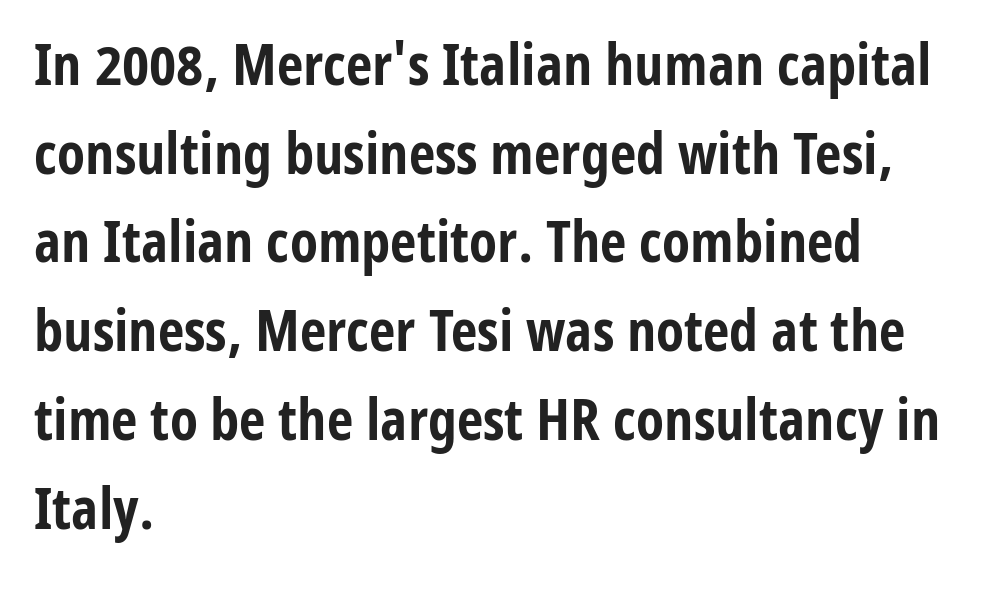
Spacing verdict: proportional, widths tailored to each character. The lines in this sample share a left origin and differ only in where they stop. This sample uses plain, unmodified letter spacing. The space between consecutive lines is moderate. The lettering holds an erect, upright posture throughout.
